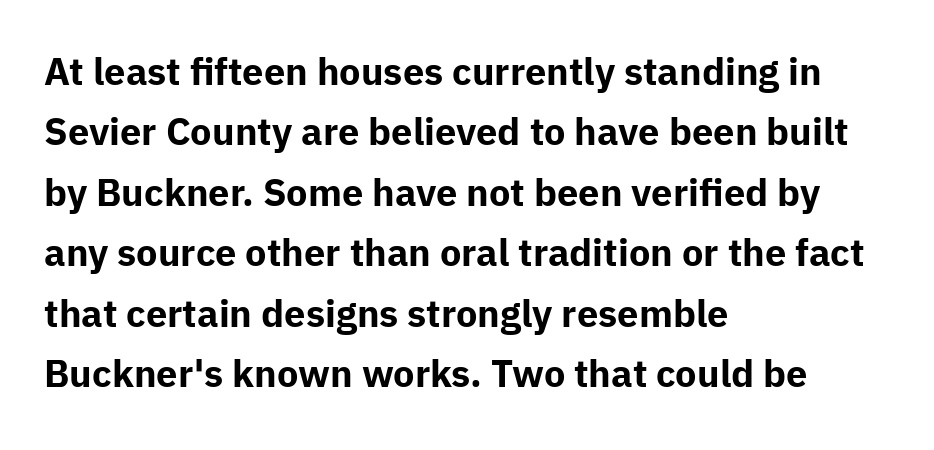
The image shows 38 px bold sans-serif type, upright; set left-aligned, normal line spacing (1.59x), normal letter spacing, not underlined; low stroke contrast and a medium x-height.
